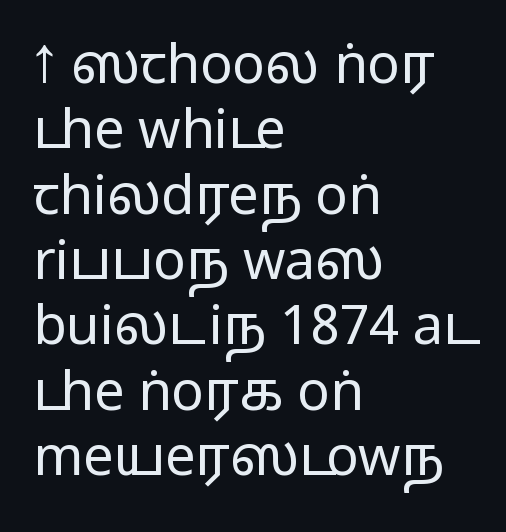
Inter-character spacing is left at the font's built-in metrics. I'd call this a sans setting — the letters go barefoot. Line starts are locked; line ends wander. Anything drawn beneath the words? Only blank space. This sample uses an upright cut, with every glyph sitting square on the baseline. The face used here is proportionally spaced, like ordinary book or web type.
